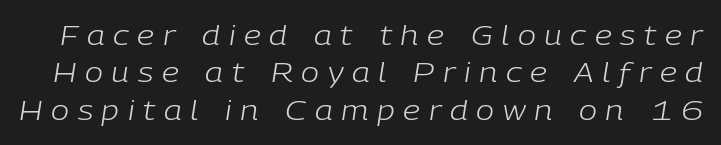
The image shows 27 px text type, italic (leaning right); set normal line spacing (1.38x), unusually wide letter spacing (+0.32 em), not underlined.
